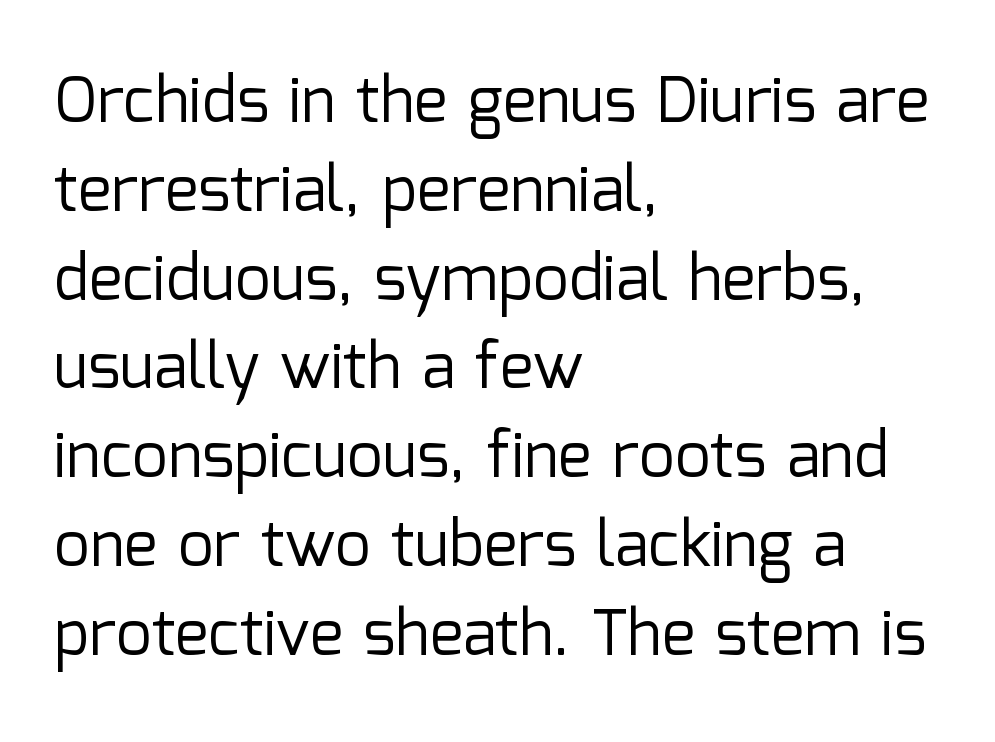
Q: Is the text bold? A: No.
Q: Is the text italic (slanted)? A: No, it is upright.
Q: Is the typeface a serif or a sans-serif typeface? A: Sans-serif.
Q: Is the text underlined? A: No.
Q: How is the paragraph aligned? A: Left-aligned.
Q: Is the spacing between letters normal or unusually wide? A: Normal.
Q: Is the spacing between lines tight, normal or loose? A: Normal.
Q: Width (condensed, normal, or wide)? A: Normal.
Q: Stroke contrast? A: Low.
Q: x-height? A: Medium.
Q: Monospaced? A: No.
